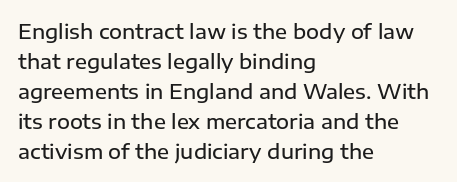
Q: Is the text bold? A: Semi-bold.
Q: Is the text italic (slanted)? A: No, it is upright.
Q: Is the text underlined? A: No.
Q: How is the paragraph aligned? A: Left-aligned.
Q: Is the spacing between letters normal or unusually wide? A: Normal.
Q: Is the spacing between lines tight, normal or loose? A: Normal.
